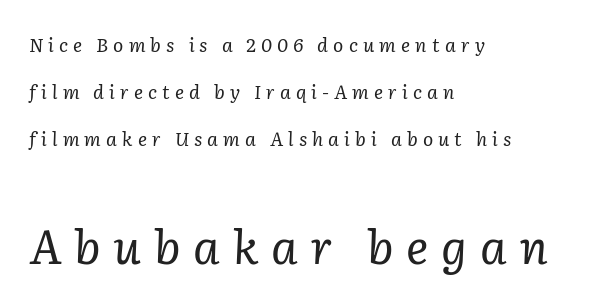
The image shows 47 px regular-weight serif type, italic (leaning right); set left-aligned, loose line spacing (2.48x), unusually wide letter spacing (+0.27 em), not underlined; the second (bottom) block is 2.47x larger; low stroke contrast and a medium x-height.
